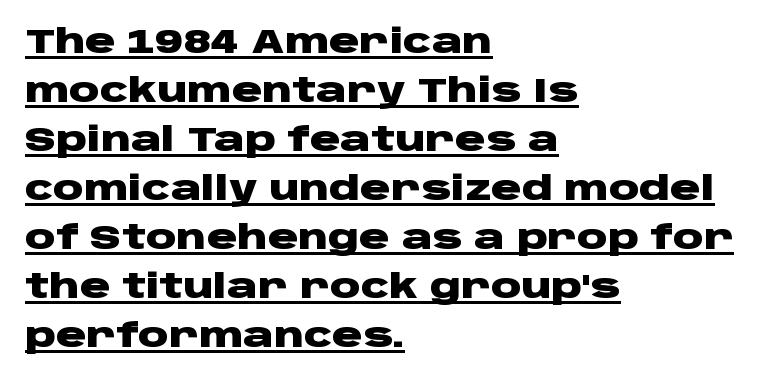
Q: Is the text bold? A: Yes.
Q: Is the text italic (slanted)? A: No, it is upright.
Q: Is the typeface a serif or a sans-serif typeface? A: Sans-serif.
Q: Is the text underlined? A: Yes.
Q: How is the paragraph aligned? A: Left-aligned.
Q: Is the spacing between letters normal or unusually wide? A: Normal.
Q: Is the spacing between lines tight, normal or loose? A: Normal.
Q: Width (condensed, normal, or wide)? A: Wide.
Q: Stroke contrast? A: Low.
Q: x-height? A: Large.
Q: Monospaced? A: No.
